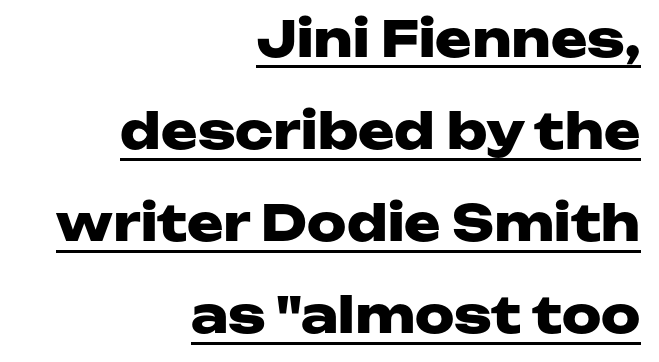
{"serif": "no", "italic": "no", "bold": "yes", "weight": "heavy", "width": "wide", "stroke_contrast": "low", "x_height": "medium", "monospaced": "no", "underline": "yes", "align": "right", "line_spacing_ratio": 1.88, "letter_spacing": "normal", "letter_spacing_em": 0.0, "glyph_px": 49}
